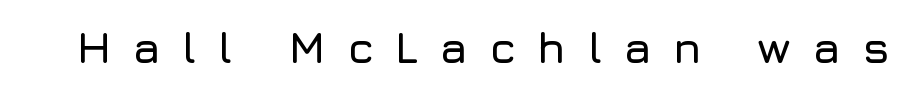
{"serif": "no", "italic": "no", "width": "normal", "stroke_contrast": "low", "x_height": "medium", "monospaced": "no", "underline": "no", "letter_spacing": "wide", "letter_spacing_em": 0.46, "glyph_px": 45}
